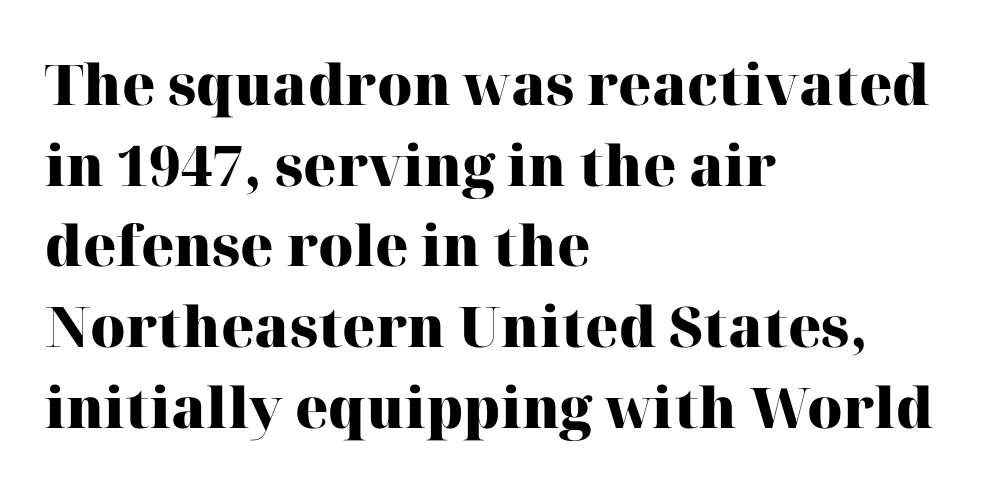
The image shows 56 px heavy serif type, upright; set left-aligned, normal line spacing (1.44x), normal letter spacing, not underlined; high stroke contrast and a medium x-height.
